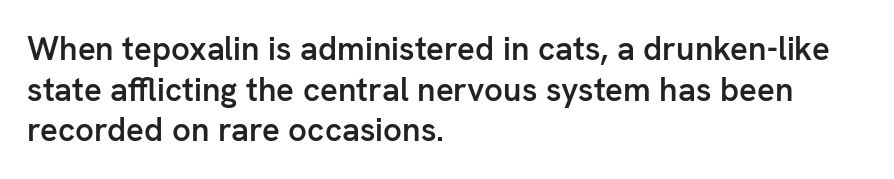
{"serif": "no", "italic": "no", "bold": "semi", "weight": "semibold", "width": "normal", "stroke_contrast": "low", "x_height": "medium", "monospaced": "no", "underline": "no", "align": "left", "line_spacing_ratio": 1.23, "letter_spacing": "normal", "letter_spacing_em": 0.0, "glyph_px": 33}
